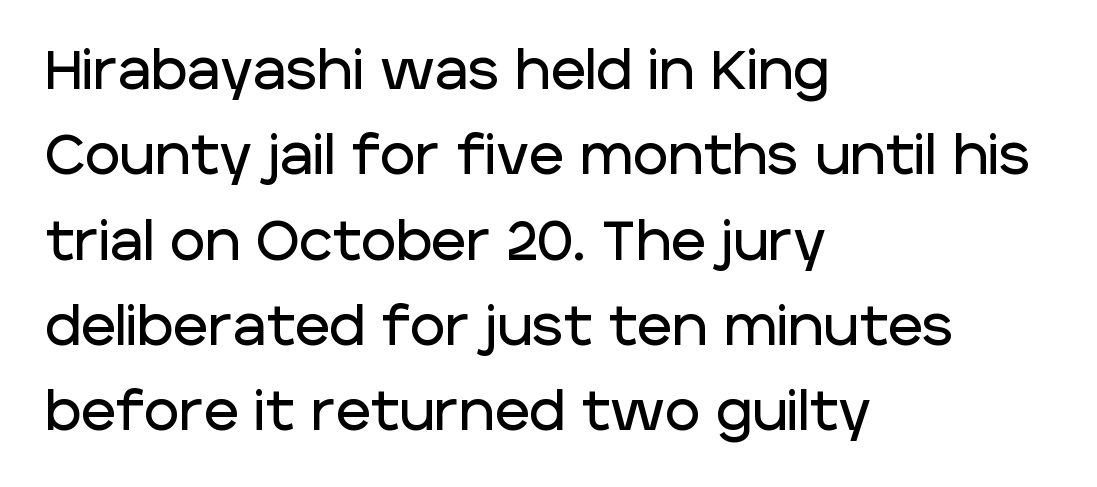
Q: Is the text italic (slanted)? A: No, it is upright.
Q: Is the typeface a serif or a sans-serif typeface? A: Sans-serif.
Q: Is the text underlined? A: No.
Q: How is the paragraph aligned? A: Left-aligned.
Q: Is the spacing between letters normal or unusually wide? A: Normal.
Q: Is the spacing between lines tight, normal or loose? A: Normal.
Q: Width (condensed, normal, or wide)? A: Normal.
Q: Stroke contrast? A: Low.
Q: x-height? A: Large.
Q: Monospaced? A: No.
